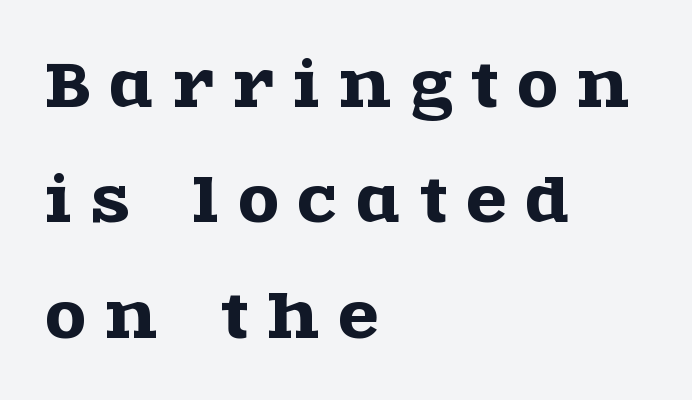
Q: Is the text italic (slanted)? A: No, it is upright.
Q: Is the typeface a serif or a sans-serif typeface? A: Serif.
Q: Is the text underlined? A: No.
Q: How is the paragraph aligned? A: Left-aligned.
Q: Is the spacing between letters normal or unusually wide? A: Unusually wide.
Q: Is the spacing between lines tight, normal or loose? A: Loose.
Q: Width (condensed, normal, or wide)? A: Wide.
Q: x-height? A: Large.
Q: Monospaced? A: No.
